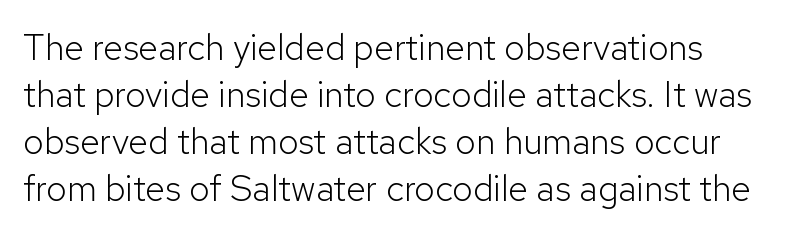
Q: Is the text bold? A: No.
Q: Is the text italic (slanted)? A: No, it is upright.
Q: Is the typeface a serif or a sans-serif typeface? A: Sans-serif.
Q: Is the text underlined? A: No.
Q: Is the spacing between letters normal or unusually wide? A: Normal.
Q: Is the spacing between lines tight, normal or loose? A: Normal.
Q: Width (condensed, normal, or wide)? A: Normal.
Q: Stroke contrast? A: Low.
Q: x-height? A: Medium.
Q: Monospaced? A: No.
